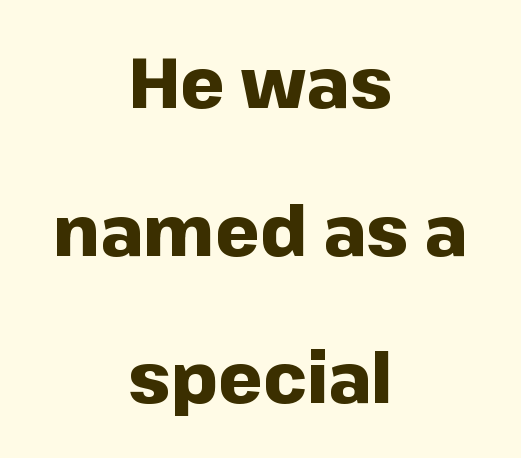
The type sits square on the baseline with zero lean. Summary of vertical rhythm: relaxed, with wide interline spacing. The tracking reads as untouched default to a designer's eye. Each letter keeps its own natural width here, so spacing adapts to shape. Casual observation: everything's sitting right in the middle. Typesetter's note: full bold, strokes at maximum text heaviness.
